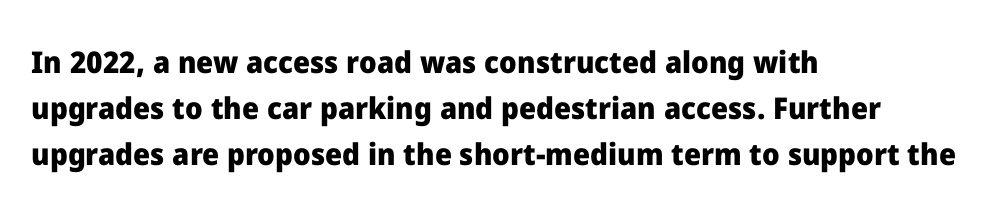
Q: Is the text bold? A: Yes.
Q: Is the text italic (slanted)? A: No, it is upright.
Q: Is the typeface a serif or a sans-serif typeface? A: Sans-serif.
Q: Is the text underlined? A: No.
Q: How is the paragraph aligned? A: Left-aligned.
Q: Is the spacing between letters normal or unusually wide? A: Normal.
Q: Is the spacing between lines tight, normal or loose? A: Normal.
Q: Width (condensed, normal, or wide)? A: Normal.
Q: Stroke contrast? A: Low.
Q: x-height? A: Medium.
Q: Monospaced? A: No.
